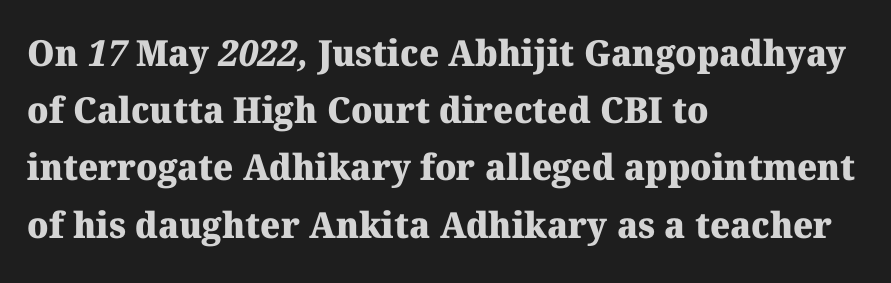
The line texture is even and compact thanks to regular tracking. Proportional: the letters do not fall into vertical columns. Notice how descenders clear the ascenders below comfortably — that's standard leading. Note: serifs present on the glyphs.
